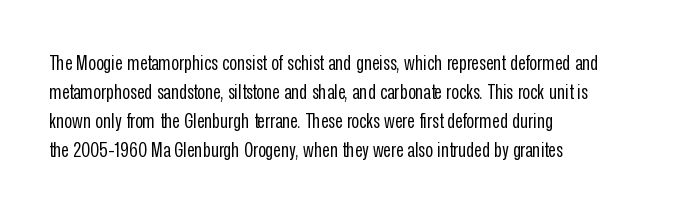
Q: Is the text bold? A: No.
Q: Is the text italic (slanted)? A: No, it is upright.
Q: Is the text underlined? A: No.
Q: How is the paragraph aligned? A: Left-aligned.
Q: Is the spacing between letters normal or unusually wide? A: Normal.
Q: Is the spacing between lines tight, normal or loose? A: Normal.
